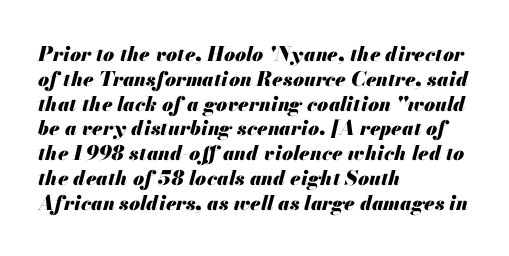
The image shows 20 px bold type, italic (leaning right); set left-aligned, line spacing 1.24x, normal letter spacing, not underlined.
